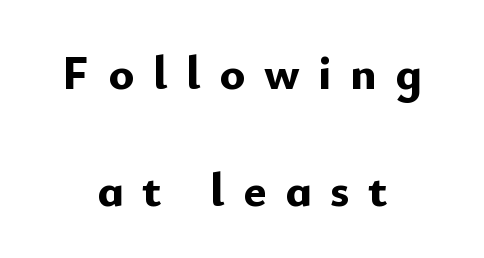
Character widths vary here, with narrow letters taking less room than wide ones. Someone cranked the tracking dial way up on this one. A typesetter would label this face a sans. Strokes here are thick enough to call this a true bold.
